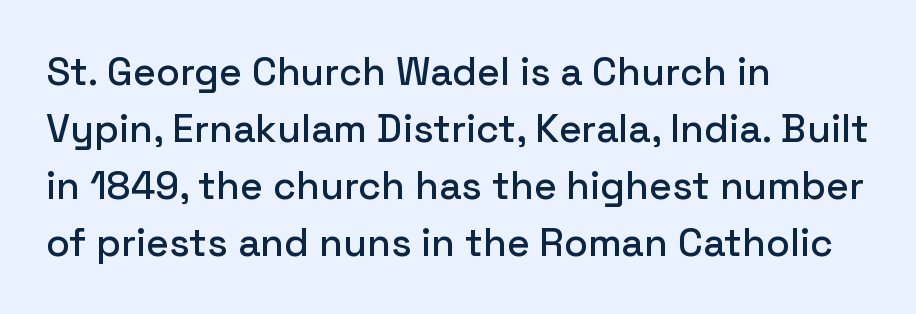
The image shows 39 px sans-serif type, upright; set left-aligned, normal line spacing (1.46x), normal letter spacing, not underlined; low stroke contrast and a medium x-height.
